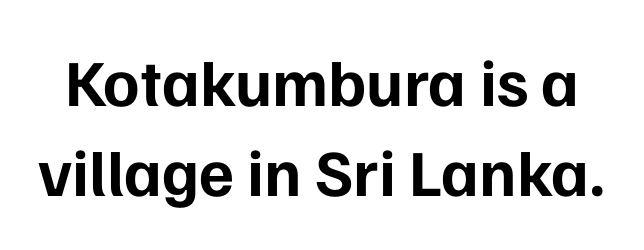
Q: Is the text bold? A: Yes.
Q: Is the text italic (slanted)? A: No, it is upright.
Q: Is the typeface a serif or a sans-serif typeface? A: Sans-serif.
Q: Is the text underlined? A: No.
Q: Is the spacing between letters normal or unusually wide? A: Normal.
Q: Is the spacing between lines tight, normal or loose? A: Normal.
Q: Width (condensed, normal, or wide)? A: Normal.
Q: Stroke contrast? A: Low.
Q: x-height? A: Medium.
Q: Monospaced? A: No.
